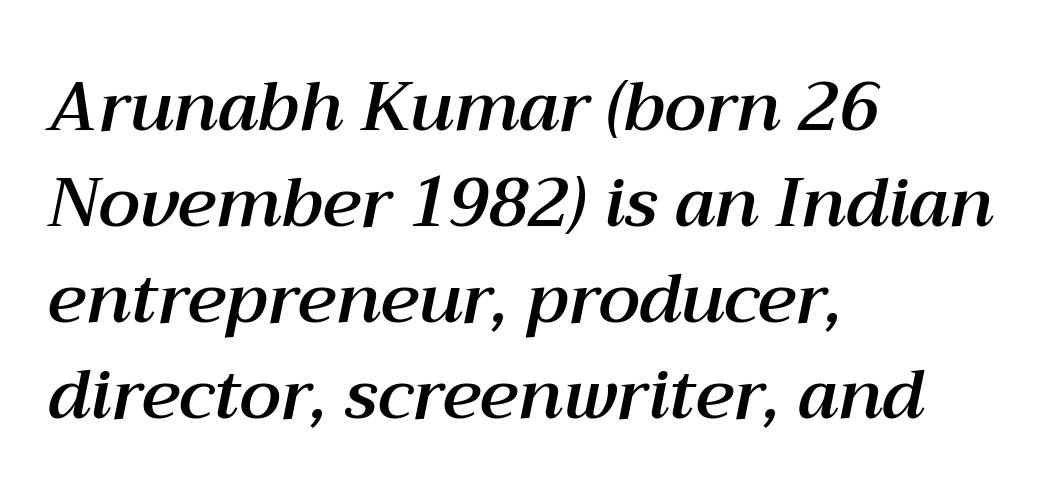
Has an underline been added? It has not. No extra tracking has been applied to these lines. In terms of posture, this sample is oblique. Each new line begins a customary step beneath the previous one. Caption: multi-line text, flush left, ragged right. Do the characters align in a grid? No, the font is proportional.
